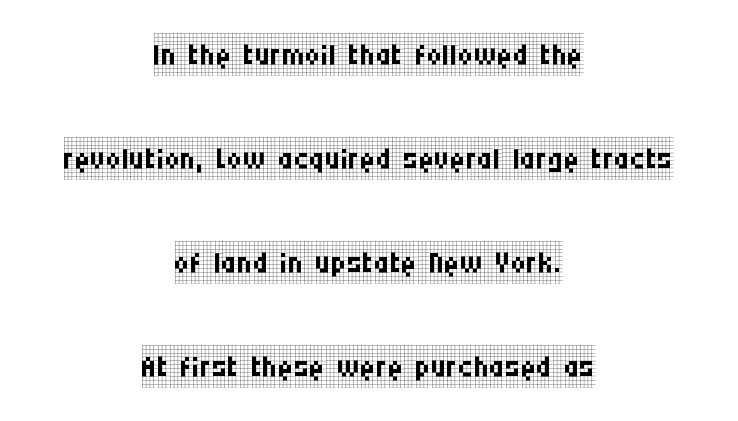
{"serif": "yes", "italic": "no", "bold": "no", "weight": "regular", "width": "condensed", "stroke_contrast": "low", "x_height": "large", "monospaced": "no", "underline": "no", "align": "center", "line_spacing": "loose", "line_spacing_ratio": 2.42, "letter_spacing": "normal", "letter_spacing_em": 0.0, "glyph_px": 43}
